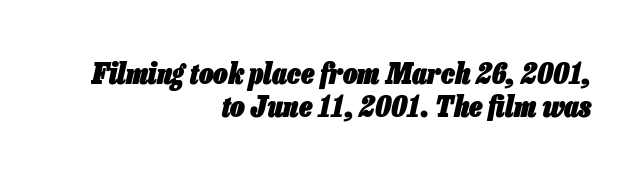
Q: Is the text bold? A: Yes.
Q: Is the text italic (slanted)? A: Yes, it leans right by about 13 degrees.
Q: Is the text underlined? A: No.
Q: How is the paragraph aligned? A: Right-aligned.
Q: Is the spacing between letters normal or unusually wide? A: Normal.
Q: Is the spacing between lines tight, normal or loose? A: Tight.
Q: Width (condensed, normal, or wide)? A: Condensed.
Q: Stroke contrast? A: Low.
Q: x-height? A: Medium.
Q: Monospaced? A: No.
